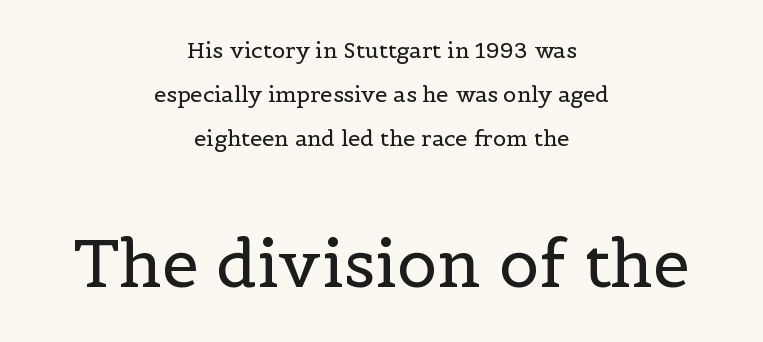
{"serif": "yes", "italic": "no", "bold": "no", "weight": "regular", "width": "normal", "x_height": "medium", "monospaced": "no", "underline": "no", "align": "center", "line_spacing": "loose", "line_spacing_ratio": 2.0, "letter_spacing": "normal", "letter_spacing_em": 0.0, "larger_block": "second", "size_ratio": 3.0, "glyph_px": 66}
